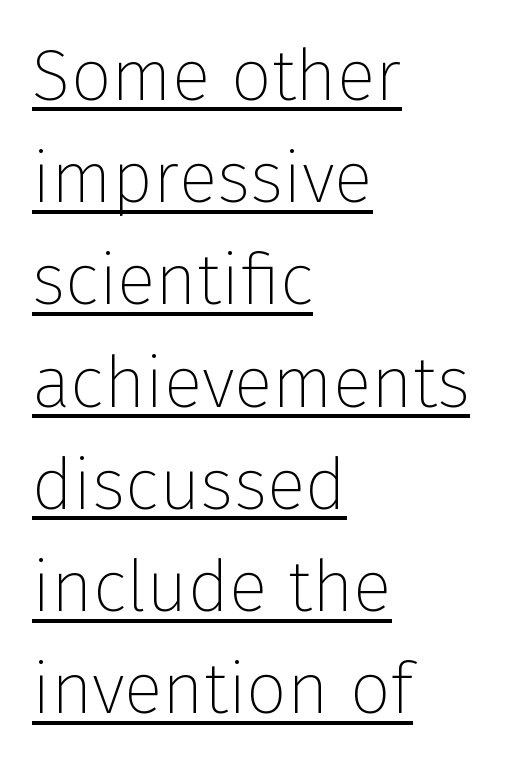
The image shows 72 px thin sans-serif type, upright; set left-aligned, normal line spacing (1.42x), normal letter spacing, underlined; low stroke contrast and a medium x-height.
